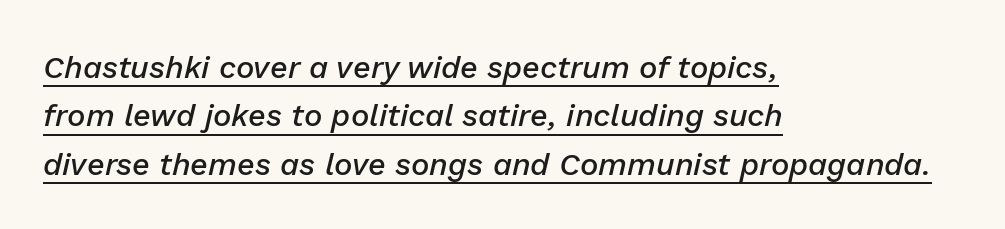
Q: Is the text bold? A: Semi-bold.
Q: Is the text italic (slanted)? A: Yes, it leans right by about 13 degrees.
Q: Is the text underlined? A: Yes.
Q: How is the paragraph aligned? A: Left-aligned.
Q: Is the spacing between letters normal or unusually wide? A: Normal.
Q: Is the spacing between lines tight, normal or loose? A: Normal.
Q: Width (condensed, normal, or wide)? A: Normal.
Q: Stroke contrast? A: Low.
Q: x-height? A: Medium.
Q: Monospaced? A: No.
